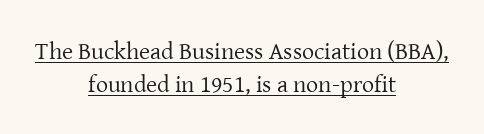
Q: Is the text bold? A: No.
Q: Is the text italic (slanted)? A: No, it is upright.
Q: Is the text underlined? A: Yes.
Q: How is the paragraph aligned? A: Centered.
Q: Is the spacing between letters normal or unusually wide? A: Normal.
Q: Is the spacing between lines tight, normal or loose? A: Normal.
